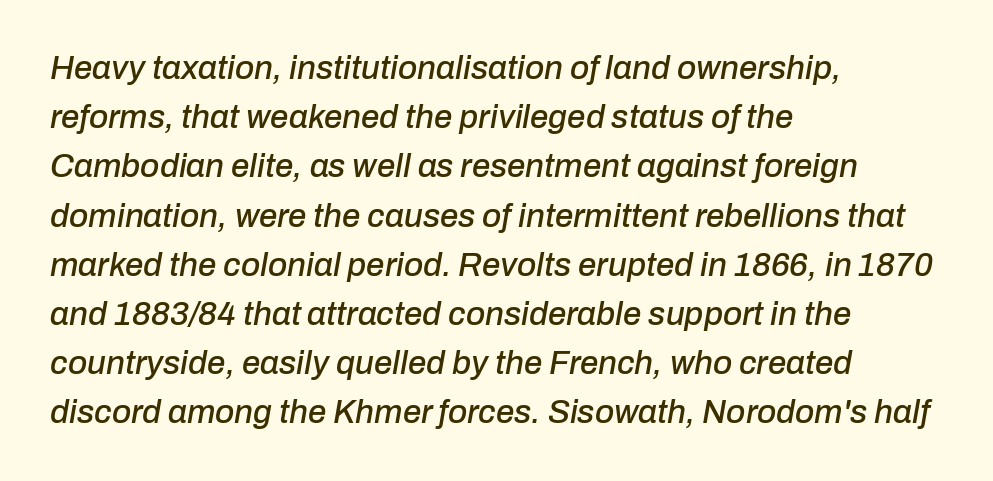
{"italic": "yes", "lean": "right", "slant_degrees": 10, "width": "normal", "stroke_contrast": "low", "x_height": "medium", "monospaced": "no", "underline": "no", "align": "left", "line_spacing": "normal", "line_spacing_ratio": 1.49, "letter_spacing": "normal", "letter_spacing_em": 0.0, "glyph_px": 33}
